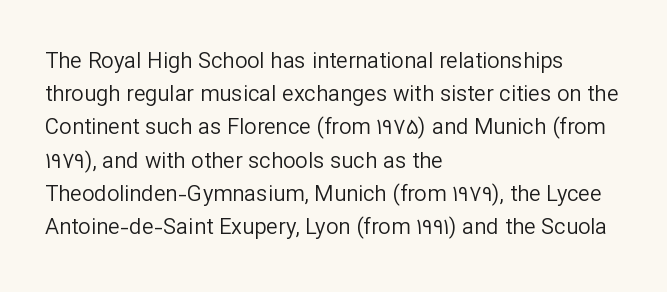
Q: Is the text bold? A: No.
Q: Is the text italic (slanted)? A: No, it is upright.
Q: Is the text underlined? A: No.
Q: How is the paragraph aligned? A: Left-aligned.
Q: Is the spacing between letters normal or unusually wide? A: Normal.
Q: Is the spacing between lines tight, normal or loose? A: Normal.
